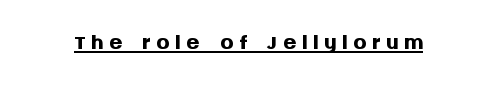
{"serif": "no", "italic": "no", "bold": "yes", "weight": "semibold", "width": "normal", "stroke_contrast": "medium", "x_height": "large", "monospaced": "no", "underline": "yes", "glyph_px": 34}
